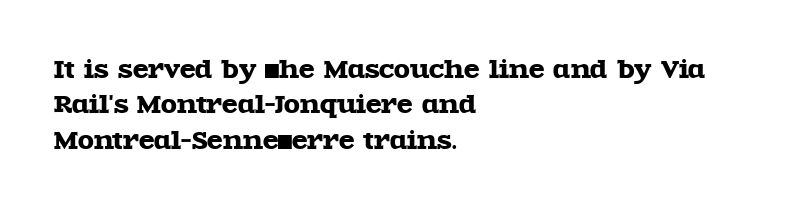
{"italic": "no", "underline": "no", "align": "left", "line_spacing": "normal", "line_spacing_ratio": 1.54, "letter_spacing": "normal", "letter_spacing_em": 0.0, "glyph_px": 23}
